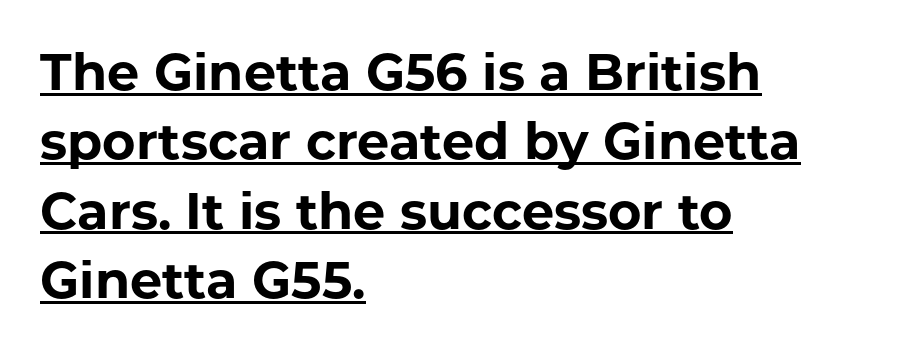
The glyphs have the mass of a bold cut. The rendering uses natural spacing where letterforms have individual widths. This block has exactly the height ordinary leading produces. The font's upright variant was chosen for this text. There is no visible air inserted between adjacent glyphs.
